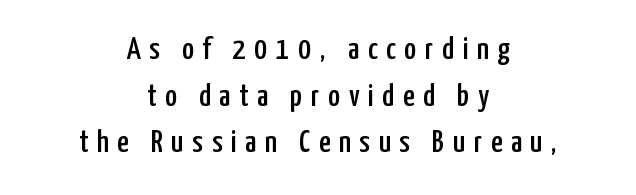
Which margin do the lines hug? Neither — every line sits in the middle. This is sans-serif lettering, the kind often seen on screens and signage. Letter spacing: wide. The typography opts for an upright posture over an oblique one. The block of text has a typical density, with ordinary space between rows. Check under the words: just untouched page.
